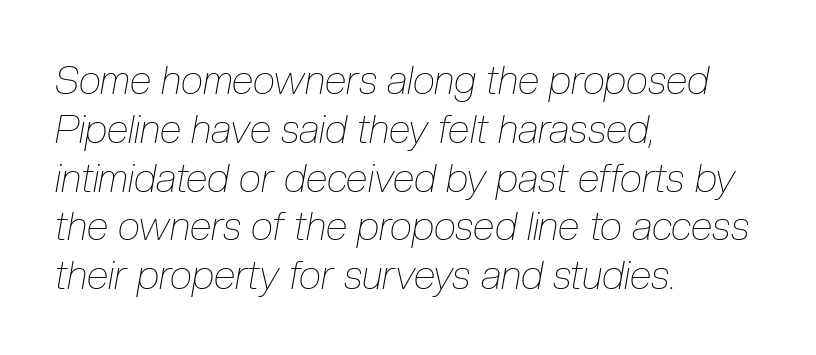
{"italic": "yes", "lean": "right", "slant_degrees": 10, "bold": "no", "weight": "thin", "width": "condensed", "stroke_contrast": "low", "x_height": "medium", "monospaced": "no", "underline": "no", "align": "left", "line_spacing_ratio": 1.22, "letter_spacing": "normal", "letter_spacing_em": 0.0, "glyph_px": 40}
